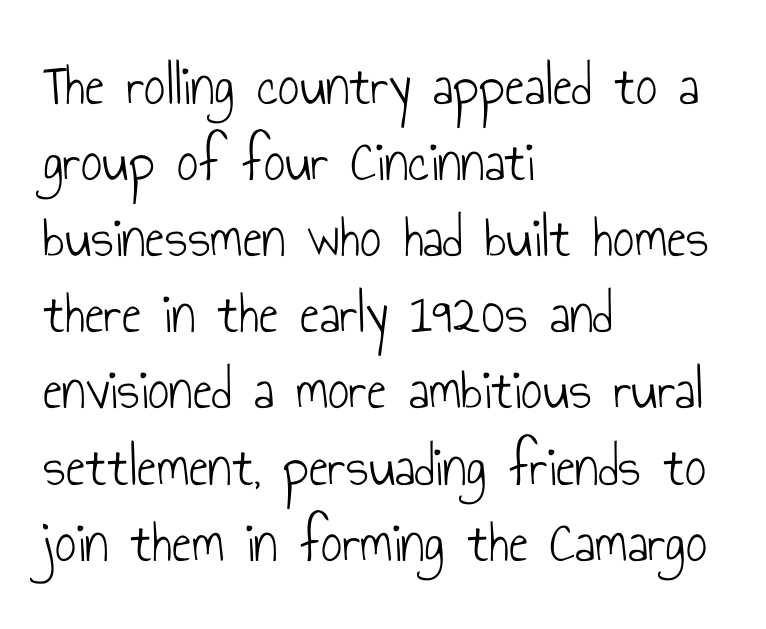
The image shows 59 px light, condensed sans-serif type, upright; set left-aligned, normal line spacing (1.29x), normal letter spacing, not underlined; low stroke contrast and a small x-height.
